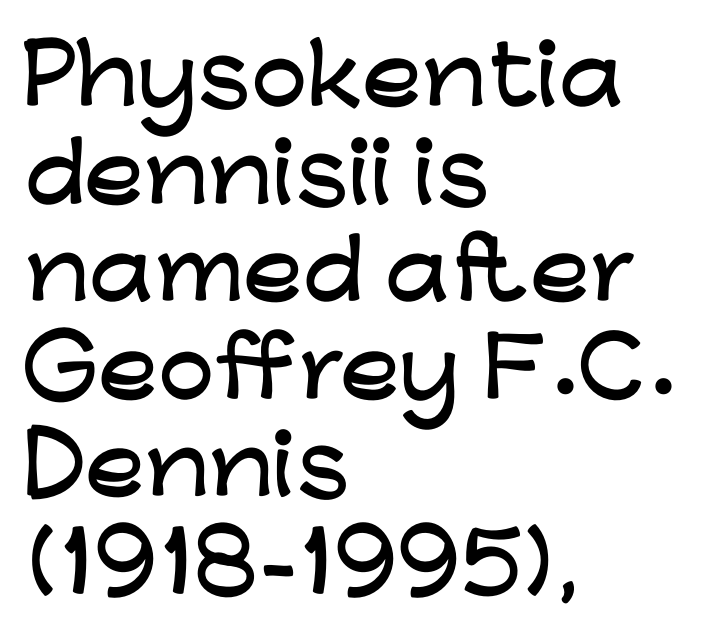
{"serif": "no", "italic": "no", "width": "wide", "stroke_contrast": "low", "x_height": "medium", "monospaced": "no", "underline": "no", "align": "left", "line_spacing_ratio": 1.22, "letter_spacing": "normal", "letter_spacing_em": 0.0, "glyph_px": 80}
